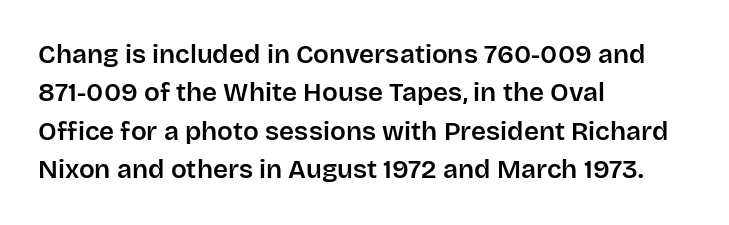
These lines keep a tight, regular rhythm from letter to letter. A student would call this left alignment; a typographer would say flush left, rag right. Descenders are the only things crossing below the line. Evenly set lines give the paragraph a standard silhouette. Ordinary non-slanted type is in use.
